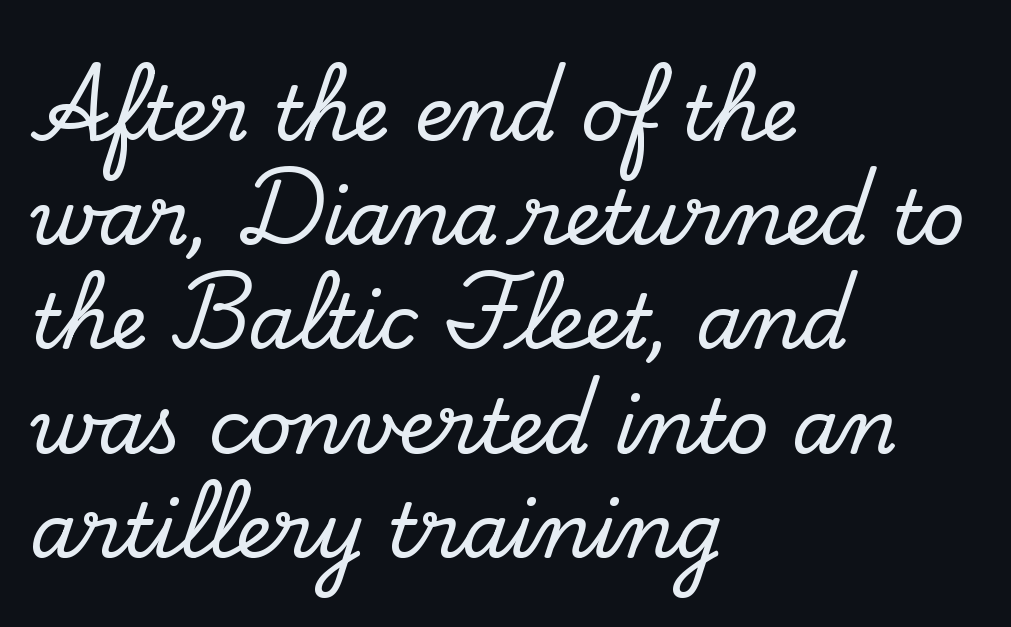
The image shows 75 px serif type; set left-aligned, normal line spacing (1.39x), normal letter spacing, not underlined; low stroke contrast and a small x-height.
